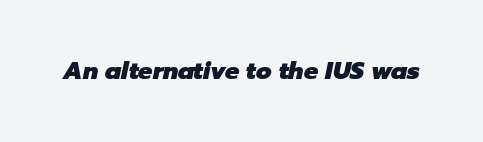
{"italic": "yes", "lean": "right", "slant_degrees": 12, "bold": "yes", "underline": "no", "letter_spacing": "normal", "letter_spacing_em": 0.0, "glyph_px": 24}
